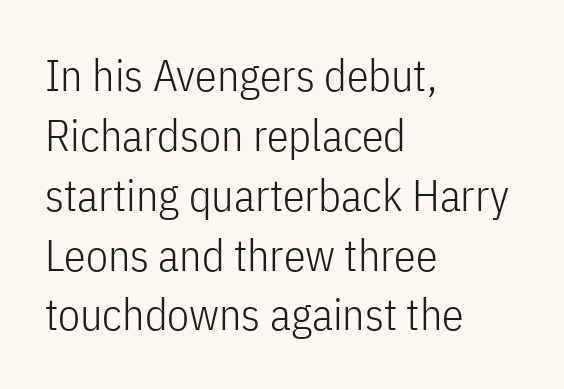
{"serif": "no", "italic": "no", "bold": "no", "weight": "light", "width": "condensed", "stroke_contrast": "low", "x_height": "medium", "monospaced": "no", "underline": "no", "align": "left", "line_spacing": "normal", "line_spacing_ratio": 1.36, "letter_spacing": "normal", "letter_spacing_em": 0.0, "glyph_px": 44}
